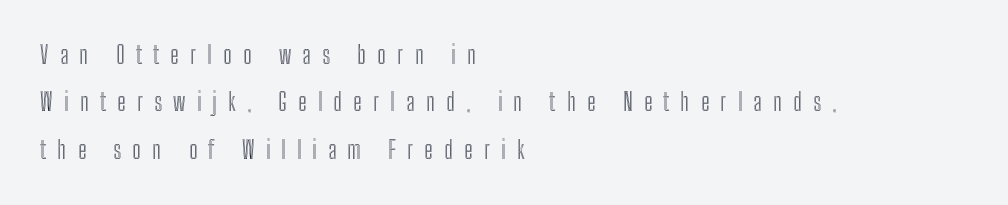
Q: Is the text italic (slanted)? A: No, it is upright.
Q: Is the text underlined? A: No.
Q: How is the paragraph aligned? A: Left-aligned.
Q: Is the spacing between letters normal or unusually wide? A: Unusually wide.
Q: Is the spacing between lines tight, normal or loose? A: Loose.
